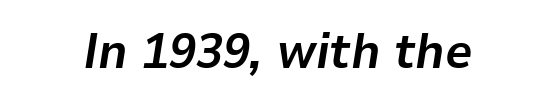
{"italic": "yes", "lean": "right", "slant_degrees": 9, "bold": "yes", "weight": "bold", "width": "normal", "stroke_contrast": "low", "x_height": "medium", "monospaced": "no", "underline": "no", "letter_spacing": "normal", "letter_spacing_em": 0.0, "glyph_px": 49}
